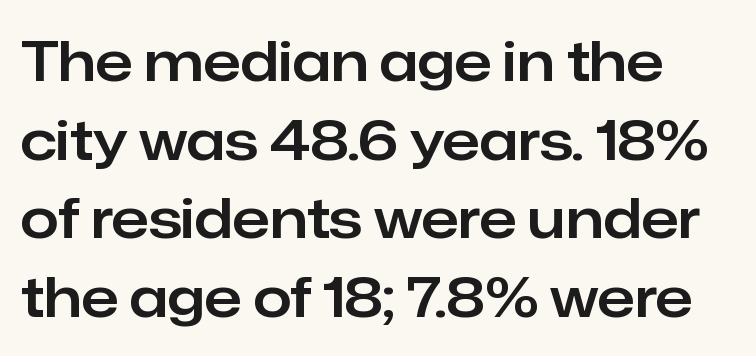
{"serif": "no", "italic": "no", "width": "normal", "stroke_contrast": "low", "x_height": "medium", "monospaced": "no", "underline": "no", "line_spacing": "normal", "line_spacing_ratio": 1.43, "letter_spacing": "normal", "letter_spacing_em": 0.0, "glyph_px": 55}
